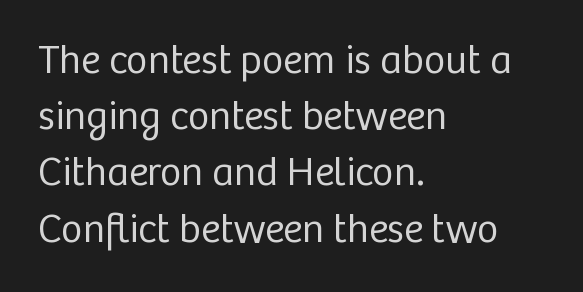
Q: Is the text bold? A: No.
Q: Is the text italic (slanted)? A: No, it is upright.
Q: Is the typeface a serif or a sans-serif typeface? A: Sans-serif.
Q: Is the text underlined? A: No.
Q: How is the paragraph aligned? A: Left-aligned.
Q: Is the spacing between letters normal or unusually wide? A: Normal.
Q: Is the spacing between lines tight, normal or loose? A: Normal.
Q: Width (condensed, normal, or wide)? A: Normal.
Q: Stroke contrast? A: Low.
Q: x-height? A: Medium.
Q: Monospaced? A: No.
